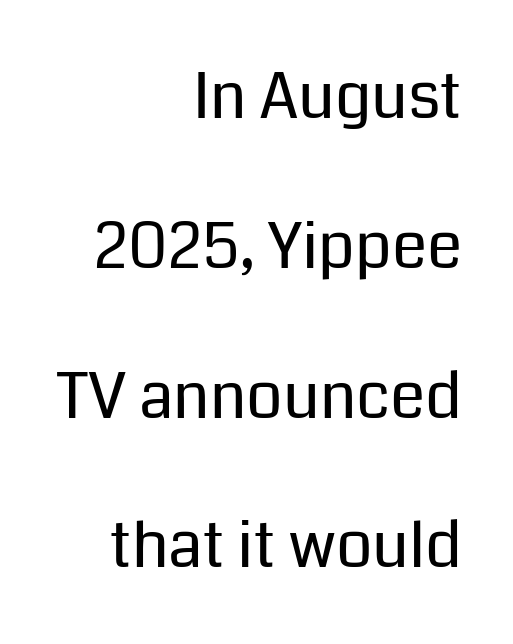
Q: Is the text bold? A: No.
Q: Is the text italic (slanted)? A: No, it is upright.
Q: Is the typeface a serif or a sans-serif typeface? A: Sans-serif.
Q: Is the text underlined? A: No.
Q: How is the paragraph aligned? A: Right-aligned.
Q: Is the spacing between letters normal or unusually wide? A: Normal.
Q: Is the spacing between lines tight, normal or loose? A: Loose.
Q: Width (condensed, normal, or wide)? A: Normal.
Q: Stroke contrast? A: Low.
Q: x-height? A: Medium.
Q: Monospaced? A: No.
